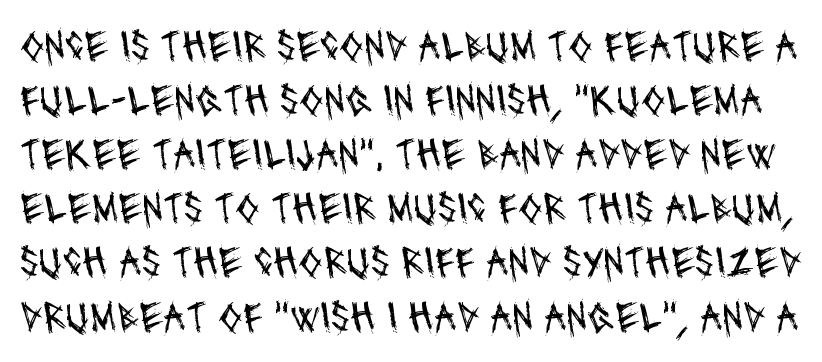
The image shows 44 px regular-weight, condensed sans-serif type; set line spacing 1.23x, normal letter spacing, not underlined; medium stroke contrast and a large x-height.
